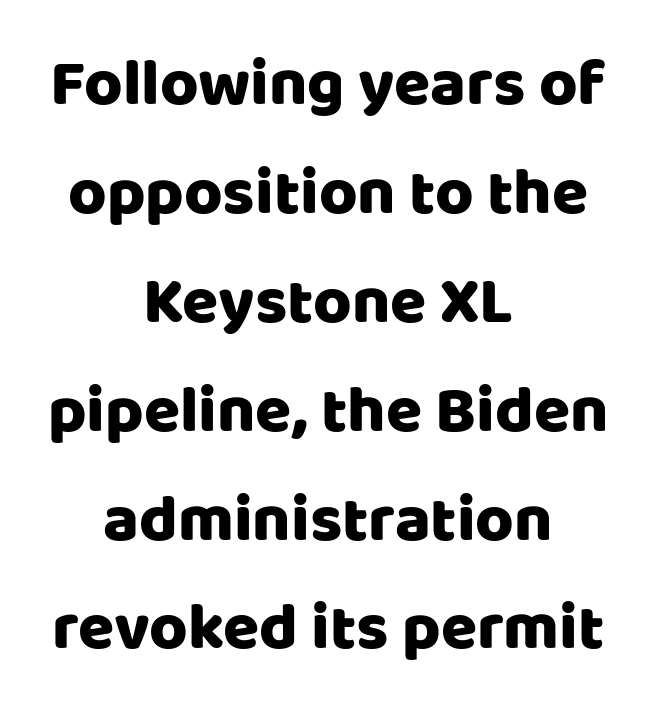
{"serif": "no", "italic": "no", "width": "normal", "stroke_contrast": "low", "x_height": "large", "monospaced": "no", "underline": "no", "align": "center", "line_spacing": "normal", "line_spacing_ratio": 1.65, "letter_spacing": "normal", "letter_spacing_em": 0.0, "glyph_px": 66}
